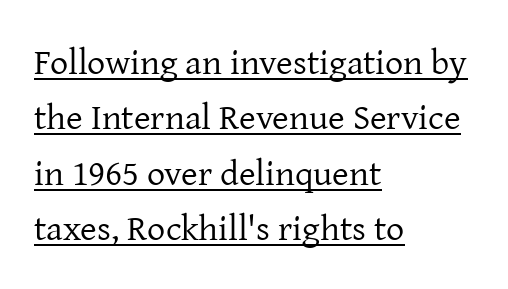
{"serif": "yes", "italic": "no", "bold": "no", "weight": "regular", "width": "normal", "stroke_contrast": "low", "x_height": "medium", "monospaced": "no", "underline": "yes", "align": "left", "line_spacing": "normal", "line_spacing_ratio": 1.54, "letter_spacing": "normal", "letter_spacing_em": 0.0, "glyph_px": 36}
